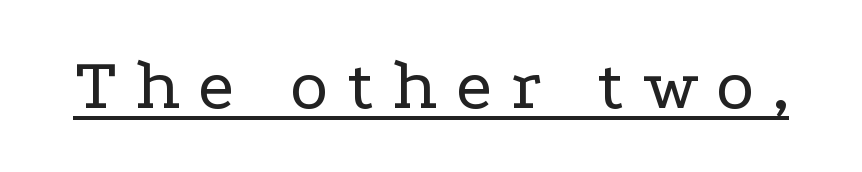
The image shows 73 px regular-weight, wide serif type, upright; set unusually wide letter spacing (+0.26 em), underlined; low stroke contrast and a medium x-height.
